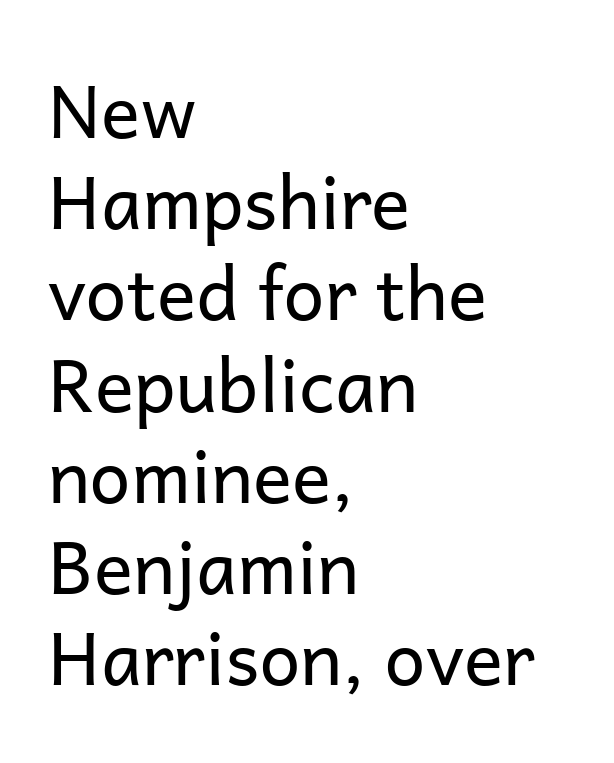
{"serif": "no", "italic": "no", "bold": "no", "weight": "regular", "width": "normal", "stroke_contrast": "low", "x_height": "medium", "monospaced": "no", "underline": "no", "align": "left", "line_spacing": "normal", "line_spacing_ratio": 1.25, "letter_spacing": "normal", "letter_spacing_em": 0.0, "glyph_px": 73}
